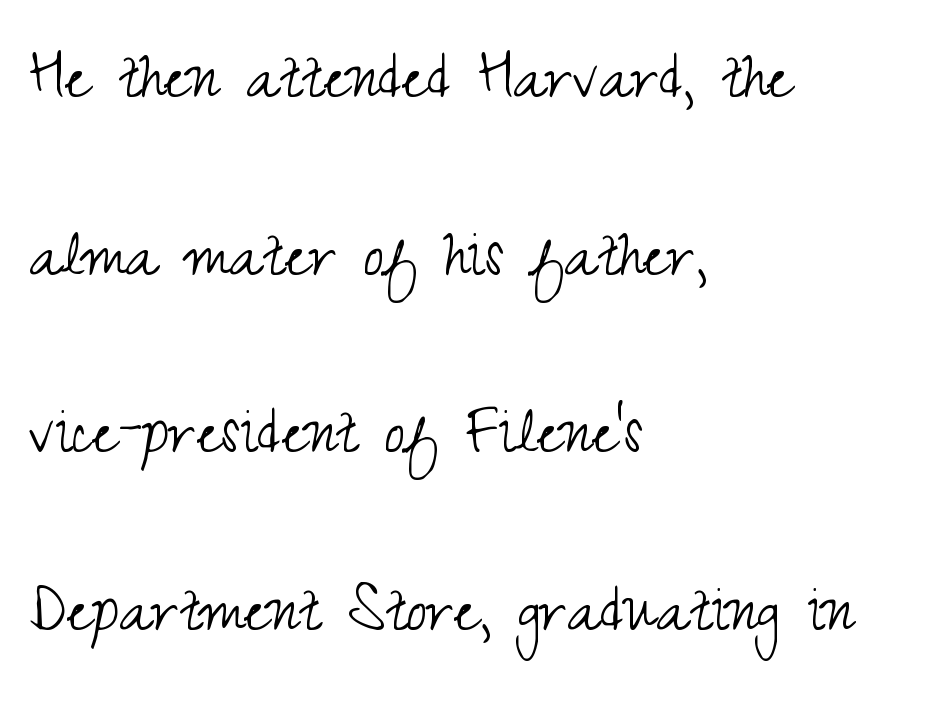
What kind of face is this? One without serifs — a sans. Where is the straight margin? On the left. Looks like regular typesetting: each glyph gets only the width it needs. Regarding leading, the lines here are spaced well apart.
